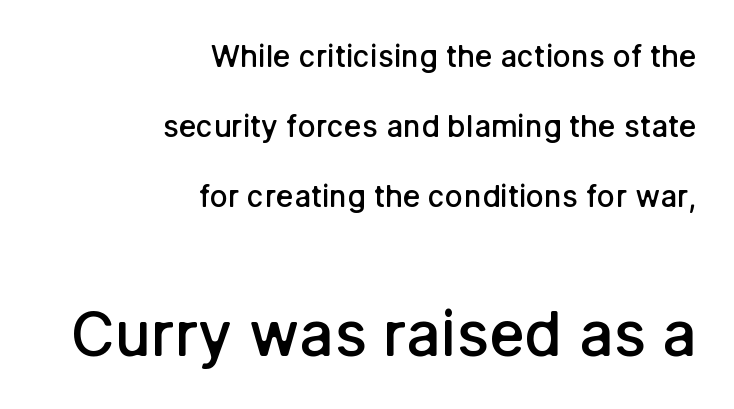
{"serif": "no", "italic": "no", "bold": "semi", "weight": "semibold", "width": "normal", "stroke_contrast": "low", "x_height": "medium", "monospaced": "no", "underline": "no", "align": "right", "line_spacing": "loose", "line_spacing_ratio": 2.34, "letter_spacing": "normal", "letter_spacing_em": 0.0, "larger_block": "second", "size_ratio": 2.03, "glyph_px": 61}
